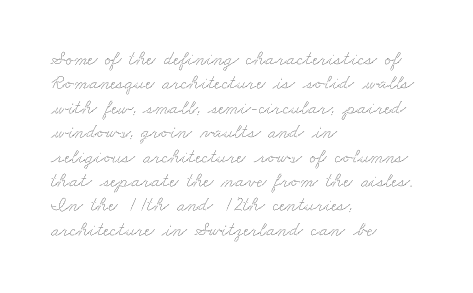
Look at the tracking — it's just the regular setting, nothing added. Just letters on the line, the space beneath them empty. Where is the straight margin? On the left.
